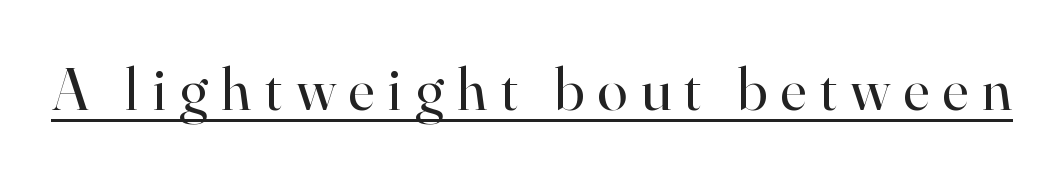
{"serif": "yes", "italic": "no", "bold": "no", "weight": "regular", "width": "normal", "stroke_contrast": "high", "x_height": "small", "monospaced": "no", "underline": "yes", "letter_spacing": "wide", "letter_spacing_em": 0.22, "glyph_px": 61}
